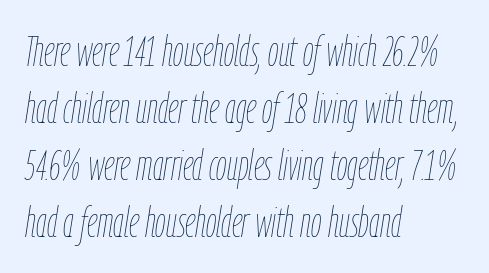
The image shows 42 px thin, condensed type, italic (leaning right); set left-aligned, normal line spacing (1.36x), normal letter spacing, not underlined; low stroke contrast and a medium x-height.
